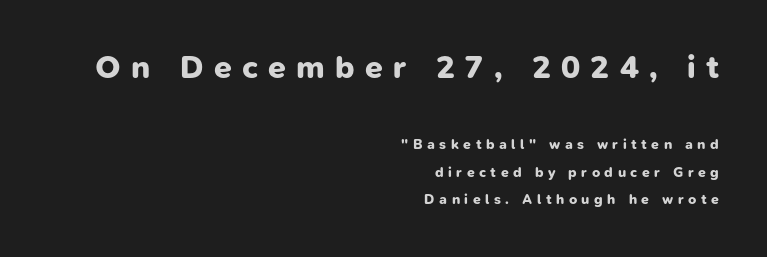
Q: Is the text bold? A: Yes.
Q: Is the typeface a serif or a sans-serif typeface? A: Sans-serif.
Q: Is the text underlined? A: No.
Q: How is the paragraph aligned? A: Right-aligned.
Q: Is the spacing between letters normal or unusually wide? A: Unusually wide.
Q: Is the spacing between lines tight, normal or loose? A: Loose.
Q: Which block of text is set in a larger size, the first (top) or the second (bottom)? A: The first (top) one.
Q: Width (condensed, normal, or wide)? A: Normal.
Q: Stroke contrast? A: Low.
Q: x-height? A: Medium.
Q: Monospaced? A: No.
